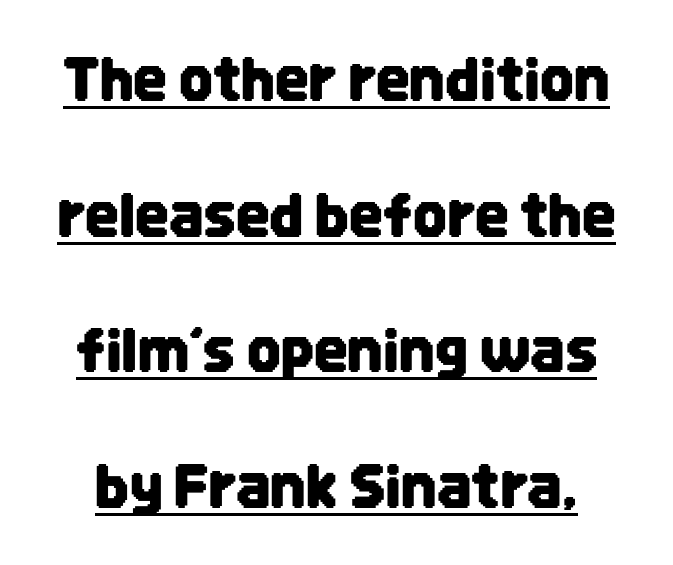
{"serif": "no", "italic": "no", "width": "condensed", "stroke_contrast": "low", "x_height": "large", "monospaced": "no", "underline": "yes", "line_spacing": "loose", "line_spacing_ratio": 2.3, "letter_spacing": "normal", "letter_spacing_em": 0.0, "glyph_px": 59}
